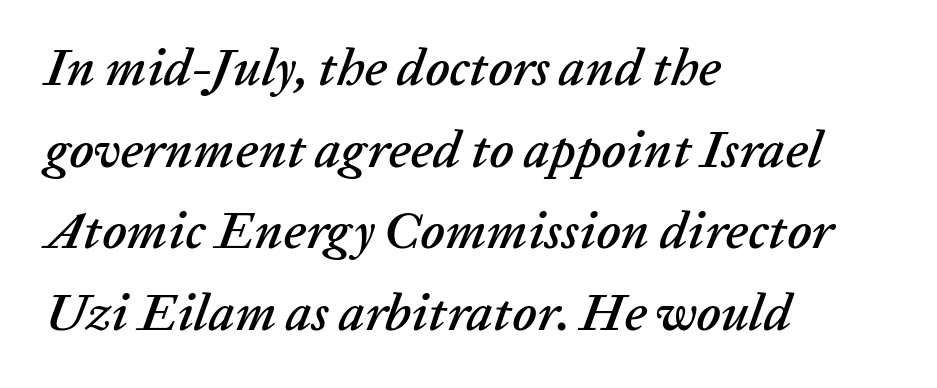
{"italic": "yes", "lean": "right", "slant_degrees": 20, "width": "normal", "stroke_contrast": "low", "x_height": "medium", "monospaced": "no", "underline": "no", "align": "left", "line_spacing": "normal", "line_spacing_ratio": 1.57, "letter_spacing": "normal", "letter_spacing_em": 0.0, "glyph_px": 52}
